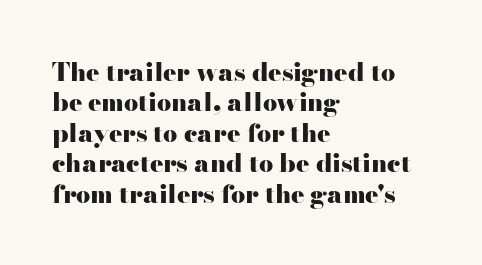
The image shows 25 px bold type, upright; set left-aligned, line spacing 1.22x, normal letter spacing, not underlined.
